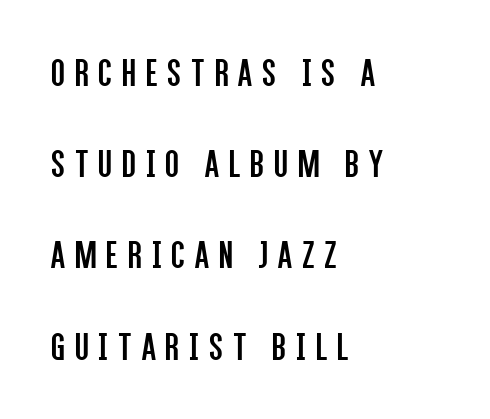
{"serif": "no", "italic": "no", "bold": "no", "weight": "regular", "width": "condensed", "stroke_contrast": "low", "x_height": "large", "monospaced": "no", "underline": "no", "align": "left", "line_spacing": "loose", "line_spacing_ratio": 2.28, "letter_spacing": "wide", "letter_spacing_em": 0.25, "glyph_px": 40}
